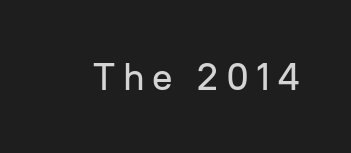
The image shows 38 px sans-serif type, upright; set unusually wide letter spacing (+0.2 em), not underlined; low stroke contrast and a medium x-height.
